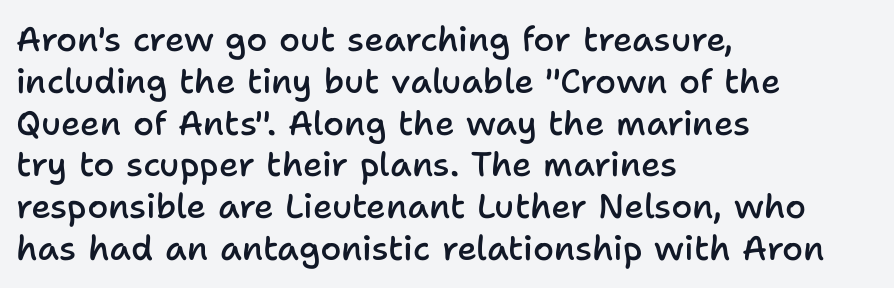
Q: Is the text bold? A: Semi-bold.
Q: Is the text italic (slanted)? A: No, it is upright.
Q: Is the typeface a serif or a sans-serif typeface? A: Sans-serif.
Q: Is the text underlined? A: No.
Q: How is the paragraph aligned? A: Left-aligned.
Q: Is the spacing between letters normal or unusually wide? A: Normal.
Q: Width (condensed, normal, or wide)? A: Normal.
Q: Stroke contrast? A: Low.
Q: x-height? A: Medium.
Q: Monospaced? A: No.
